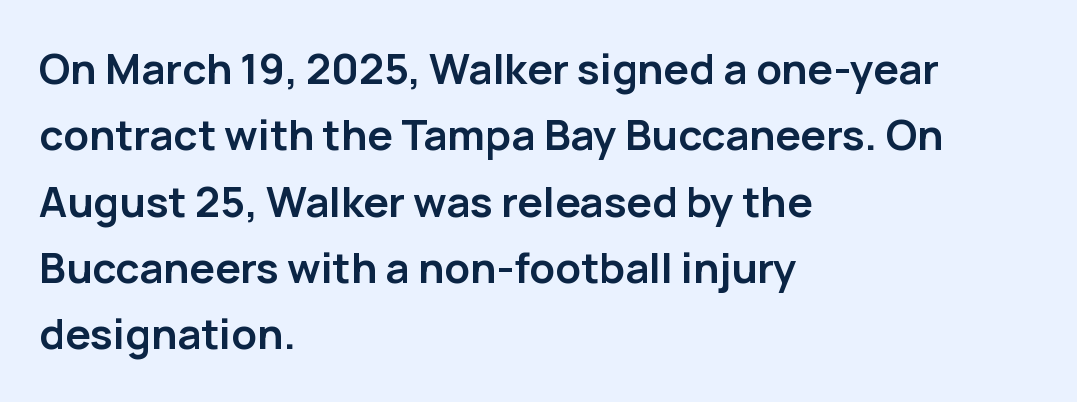
{"serif": "no", "italic": "no", "bold": "yes", "weight": "semibold", "width": "normal", "stroke_contrast": "low", "x_height": "medium", "monospaced": "no", "underline": "no", "align": "left", "line_spacing": "normal", "line_spacing_ratio": 1.58, "letter_spacing": "normal", "letter_spacing_em": 0.0, "glyph_px": 42}
